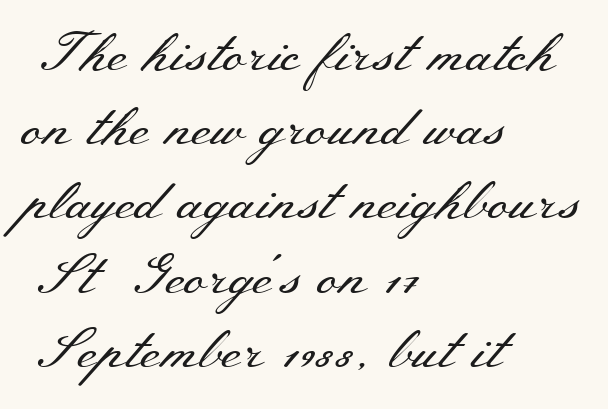
Q: Is the text bold? A: No.
Q: Is the text italic (slanted)? A: Yes.
Q: Is the typeface a serif or a sans-serif typeface? A: Serif.
Q: Is the text underlined? A: No.
Q: How is the paragraph aligned? A: Left-aligned.
Q: Is the spacing between letters normal or unusually wide? A: Normal.
Q: Is the spacing between lines tight, normal or loose? A: Normal.
Q: Width (condensed, normal, or wide)? A: Wide.
Q: Stroke contrast? A: Medium.
Q: x-height? A: Small.
Q: Monospaced? A: No.
